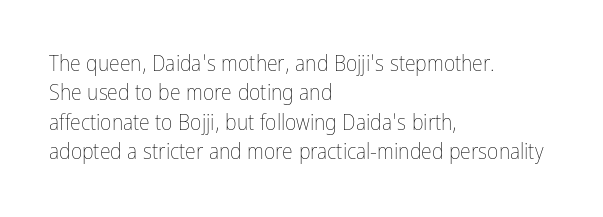
Q: Is the text bold? A: No.
Q: Is the text italic (slanted)? A: No, it is upright.
Q: Is the text underlined? A: No.
Q: How is the paragraph aligned? A: Left-aligned.
Q: Is the spacing between letters normal or unusually wide? A: Normal.
Q: Is the spacing between lines tight, normal or loose? A: Normal.
